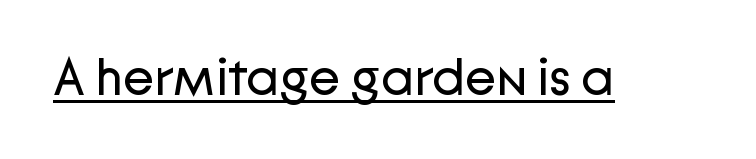
{"serif": "no", "italic": "no", "bold": "no", "weight": "regular", "width": "normal", "stroke_contrast": "low", "x_height": "medium", "monospaced": "no", "underline": "yes", "letter_spacing": "normal", "letter_spacing_em": 0.0, "glyph_px": 52}
